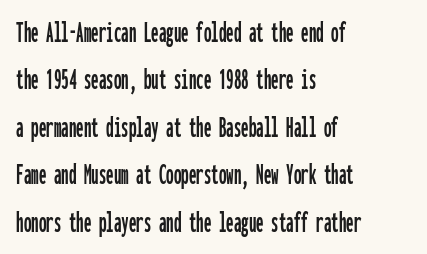
Every stem runs plumb, perpendicular to the baseline. Observe the ordinary spacing: letters are neighbours, not strangers. The face used here is monospaced, like something from a code editor. Has an underline been added? It has not. The leading is moderate, giving the passage an even texture.
